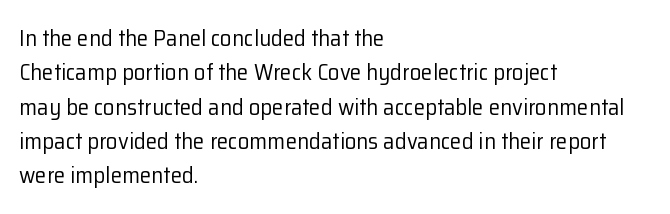
Q: Is the text bold? A: No.
Q: Is the text italic (slanted)? A: No, it is upright.
Q: Is the text underlined? A: No.
Q: How is the paragraph aligned? A: Left-aligned.
Q: Is the spacing between letters normal or unusually wide? A: Normal.
Q: Is the spacing between lines tight, normal or loose? A: Normal.
